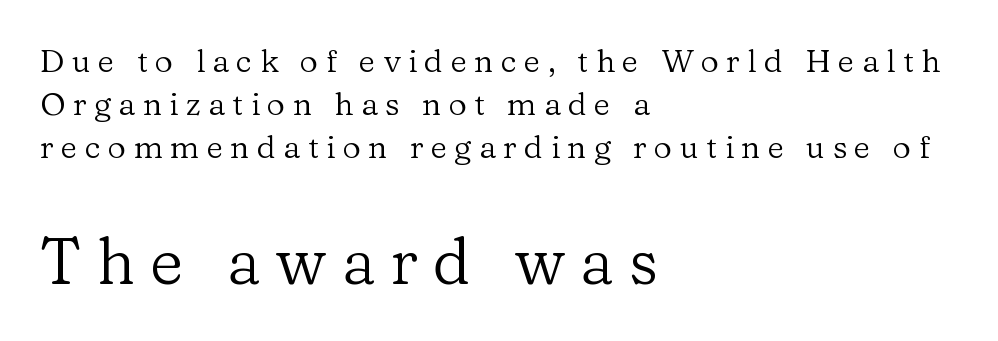
The image shows 64 px regular-weight serif type, upright; set left-aligned, normal line spacing (1.35x), unusually wide letter spacing (+0.23 em), not underlined; the second (bottom) block is 2.0x larger; low stroke contrast and a medium x-height.
